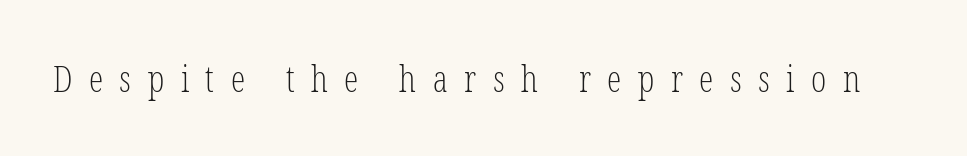
Q: Is the text bold? A: No.
Q: Is the text italic (slanted)? A: No, it is upright.
Q: Is the typeface a serif or a sans-serif typeface? A: Serif.
Q: Is the text underlined? A: No.
Q: Is the spacing between letters normal or unusually wide? A: Unusually wide.
Q: Width (condensed, normal, or wide)? A: Condensed.
Q: Stroke contrast? A: Low.
Q: x-height? A: Medium.
Q: Monospaced? A: No.
